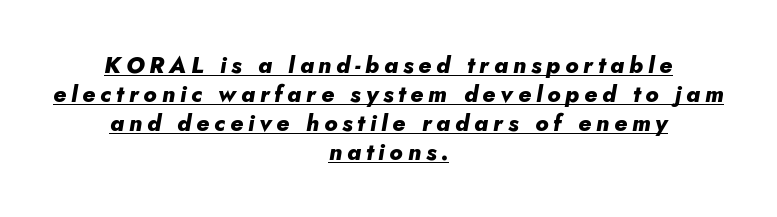
Which margin do the lines hug? Neither — every line sits in the middle. The rendering uses a bold face; every stroke is thick and dark. The face used here has a pronounced slope to its letters. A typographer would call this underscored text. Substantial extra tracking has been applied to these lines.
